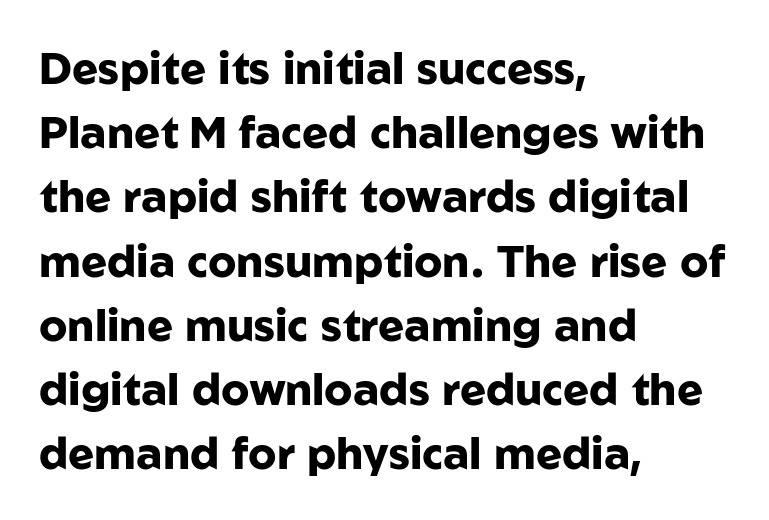
Q: Is the text bold? A: Yes.
Q: Is the text italic (slanted)? A: No, it is upright.
Q: Is the typeface a serif or a sans-serif typeface? A: Sans-serif.
Q: Is the text underlined? A: No.
Q: How is the paragraph aligned? A: Left-aligned.
Q: Is the spacing between letters normal or unusually wide? A: Normal.
Q: Is the spacing between lines tight, normal or loose? A: Normal.
Q: Width (condensed, normal, or wide)? A: Normal.
Q: Stroke contrast? A: Low.
Q: x-height? A: Medium.
Q: Monospaced? A: No.
